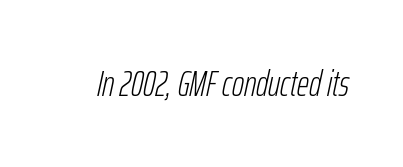
Q: Is the text bold? A: No.
Q: Is the text italic (slanted)? A: Yes, it leans right by about 12 degrees.
Q: Is the text underlined? A: No.
Q: Is the spacing between letters normal or unusually wide? A: Normal.
Q: Width (condensed, normal, or wide)? A: Condensed.
Q: Stroke contrast? A: Low.
Q: x-height? A: Medium.
Q: Monospaced? A: No.
